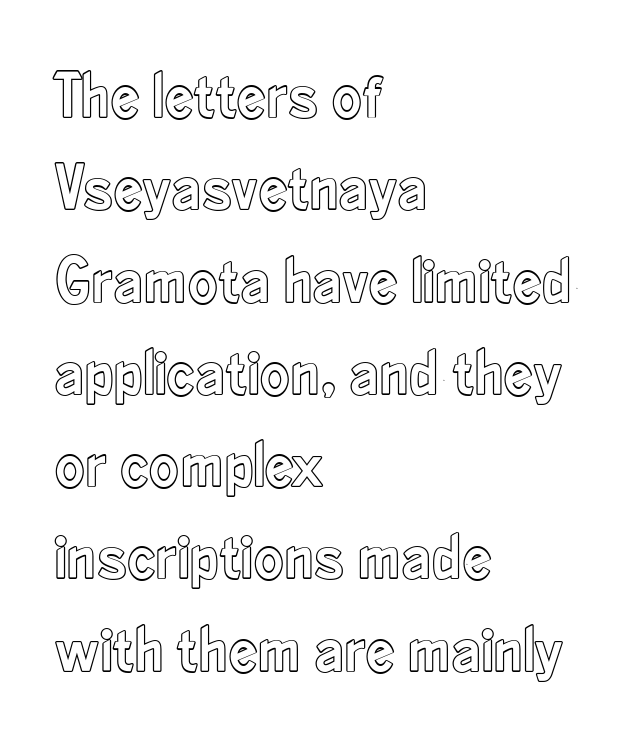
The rendering keeps characters at their native spacing. Horizontal bands of white between lines are of average thickness. Layout note: lines flush left. Only glyphs here, with clear space below each row.
